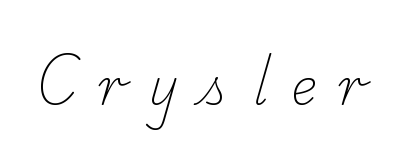
{"serif": "yes", "bold": "no", "weight": "light", "width": "normal", "stroke_contrast": "low", "x_height": "small", "monospaced": "no", "underline": "no", "letter_spacing": "wide", "letter_spacing_em": 0.47, "glyph_px": 49}
